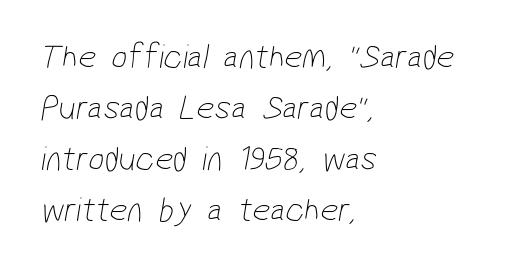
The image shows 35 px thin, condensed sans-serif type; set left-aligned, normal line spacing (1.46x), normal letter spacing, not underlined; low stroke contrast and a medium x-height.
